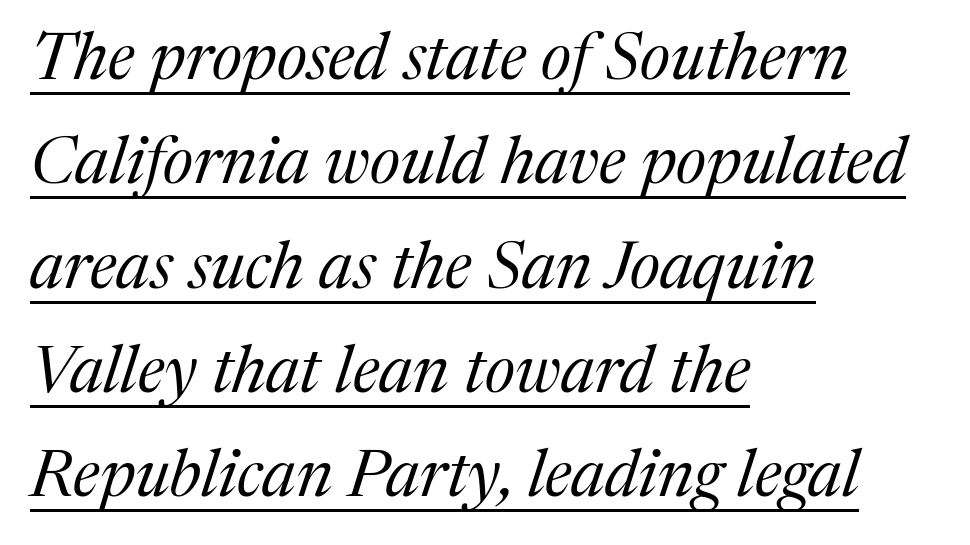
The image shows 66 px regular-weight serif type, italic (leaning right); set left-aligned, normal line spacing (1.58x), normal letter spacing, underlined; medium stroke contrast and a medium x-height.
